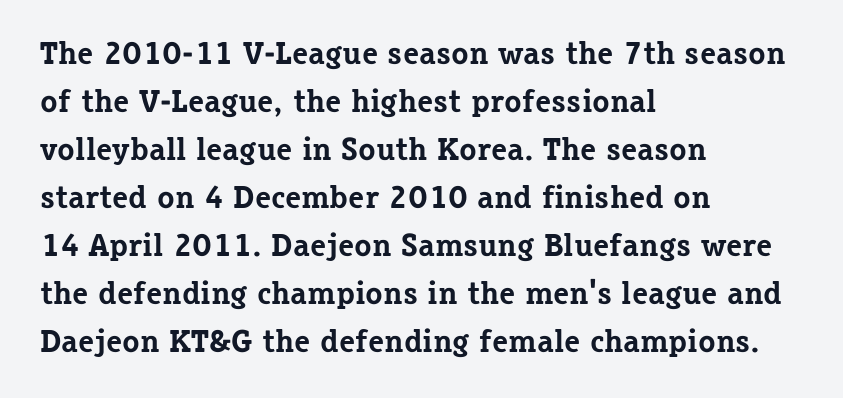
{"serif": "yes", "italic": "no", "bold": "yes", "weight": "bold", "width": "normal", "stroke_contrast": "low", "x_height": "medium", "monospaced": "no", "underline": "no", "align": "left", "line_spacing": "normal", "line_spacing_ratio": 1.5, "letter_spacing": "normal", "letter_spacing_em": 0.0, "glyph_px": 32}
